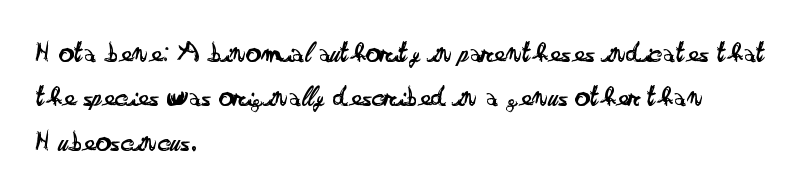
The words here are not underlined. If you drew a ruler down the left edge, every line would touch it. Spacing verdict: proportional, widths tailored to each character. The type sits square on the baseline with zero lean. Is this a heavy cut? Hardly; it is regular or lighter.
